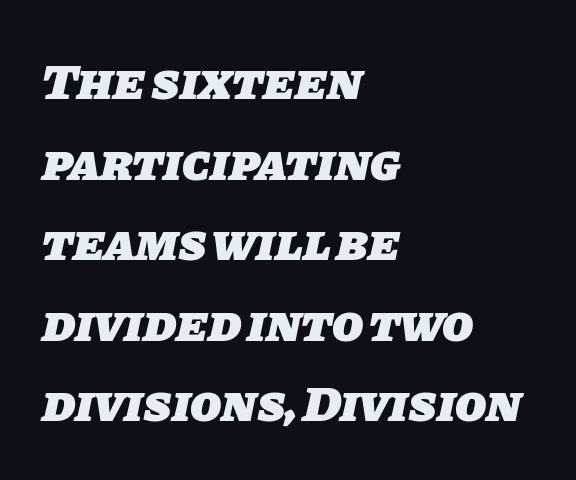
The image shows 51 px heavy type; set left-aligned, normal line spacing (1.58x), normal letter spacing, not underlined; low stroke contrast and a large x-height.
